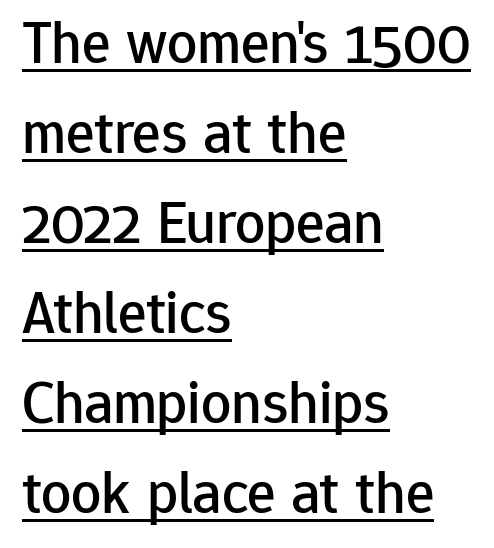
The image shows 60 px sans-serif type, upright; set left-aligned, normal line spacing (1.5x), normal letter spacing, underlined; low stroke contrast and a medium x-height.
